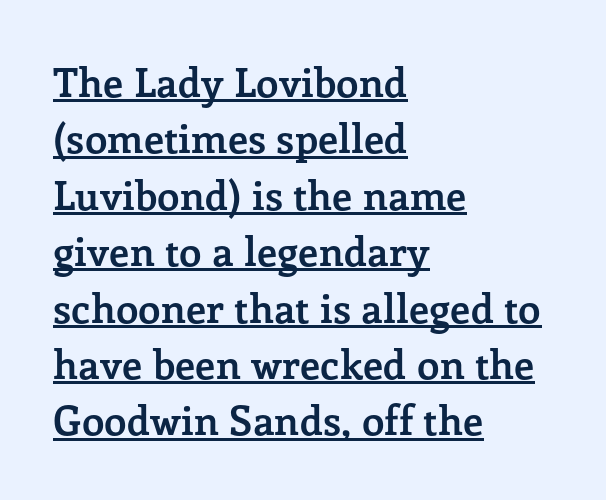
Honestly, the underline is the first thing you notice here. Looks like regular typesetting: each glyph gets only the width it needs. Quick note: not italic, upright. One-word summary of the alignment: left.
